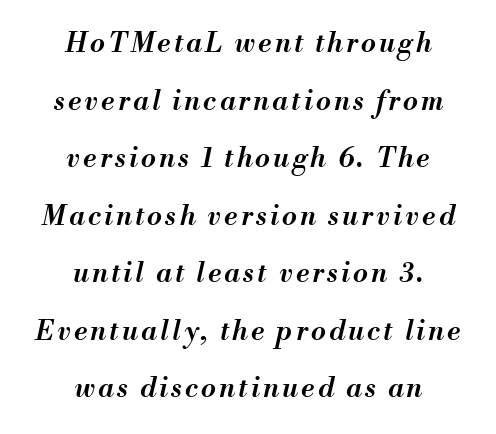
{"italic": "yes", "lean": "right", "slant_degrees": 13, "bold": "semi", "underline": "no", "align": "center", "line_spacing": "loose", "line_spacing_ratio": 2.13, "glyph_px": 27}
